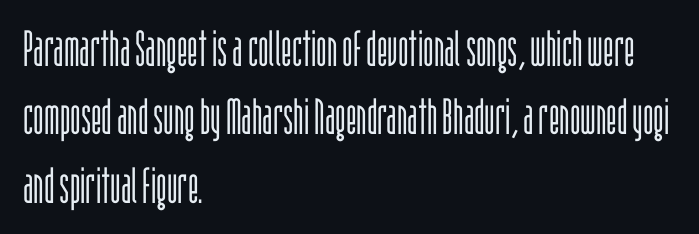
The rag falls on the right side of this text block. This is roman type, the default non-slanted kind. Looks like regular typesetting: each glyph gets only the width it needs. Examine the stroke ends and you'll find no serifs. The horizontal fit of the characters is conventional and even.
